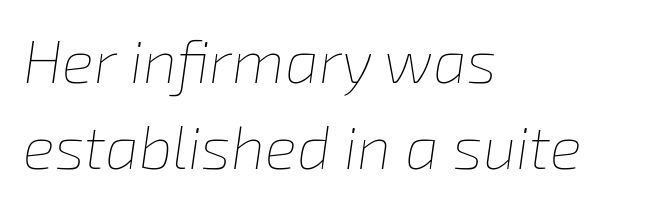
The image shows 60 px thin type, italic (leaning right); set left-aligned, normal line spacing (1.44x), normal letter spacing, not underlined; low stroke contrast and a medium x-height.
